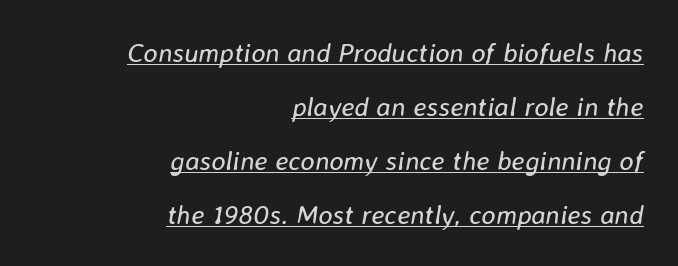
In terms of posture, this sample is oblique. Honestly, the underline is the first thing you notice here. The weight would be labelled regular, book, light, or lighter still. Casual observation: everything's shoved over to the right. Is there much room between lines? Yes — plenty of vertical air separates them.
